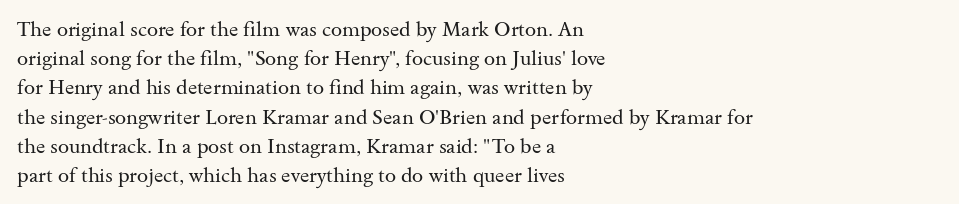
A normal amount of white space separates one row of letters from the next. The foot of each line stays bare and open. The ragged edge is on the right, which tells us the setting is flush left. This sample uses an upright cut, with every glyph sitting square on the baseline. No chunkiness to these letters — they're not bold. Does extra space separate the letters? No, they use regular spacing.
